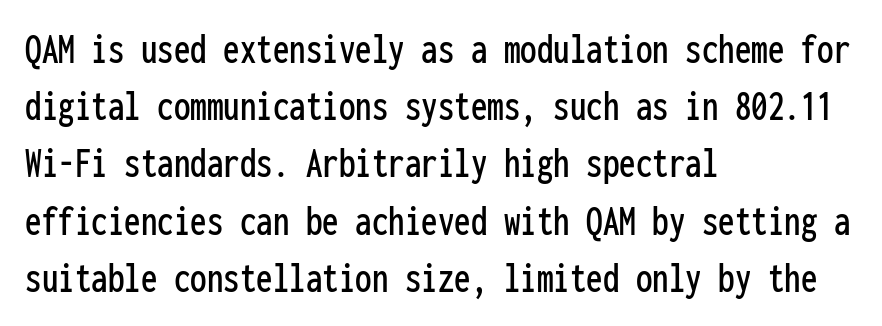
Q: Is the text italic (slanted)? A: No, it is upright.
Q: Is the typeface a serif or a sans-serif typeface? A: Sans-serif.
Q: Is the text underlined? A: No.
Q: How is the paragraph aligned? A: Left-aligned.
Q: Is the spacing between letters normal or unusually wide? A: Normal.
Q: Is the spacing between lines tight, normal or loose? A: Normal.
Q: Width (condensed, normal, or wide)? A: Condensed.
Q: Stroke contrast? A: Low.
Q: x-height? A: Medium.
Q: Monospaced? A: Yes.
